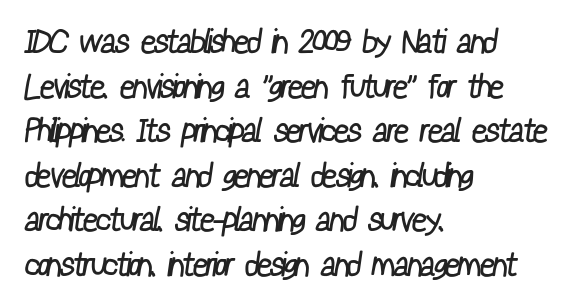
What's the leading like? Ordinary, nothing unusual. You could not count columns in this text — the font is proportionally spaced. Check the space under the baseline: it is left empty. Examine the stroke ends and you'll find no serifs. Nothing unusual about the tracking: characters are spaced as the font intends.
